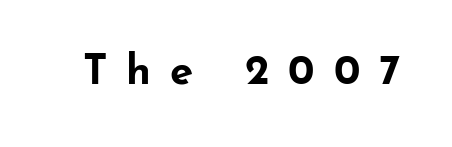
The image shows 42 px bold, wide sans-serif type, upright; set unusually wide letter spacing (+0.45 em), not underlined; low stroke contrast and a small x-height.
